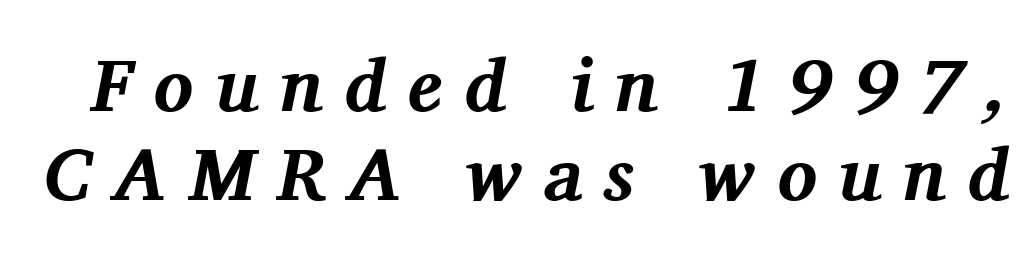
Compared with typical body copy, the letter spacing here is much looser. Thick stems and heavy bowls — unmistakably bold. Each letter keeps its own natural width here, so spacing adapts to shape. This is serif lettering, the kind often seen in printed books. Descender tails drop into unmarked territory. Looking at the ascenders, they clearly lean.
